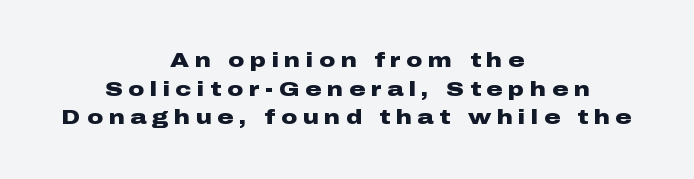
The image shows 20 px bold type, upright; set centered, normal line spacing (1.43x), unusually wide letter spacing (+0.29 em), not underlined.
